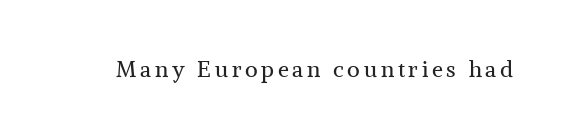
The image shows 22 px text type, upright; set not underlined.
